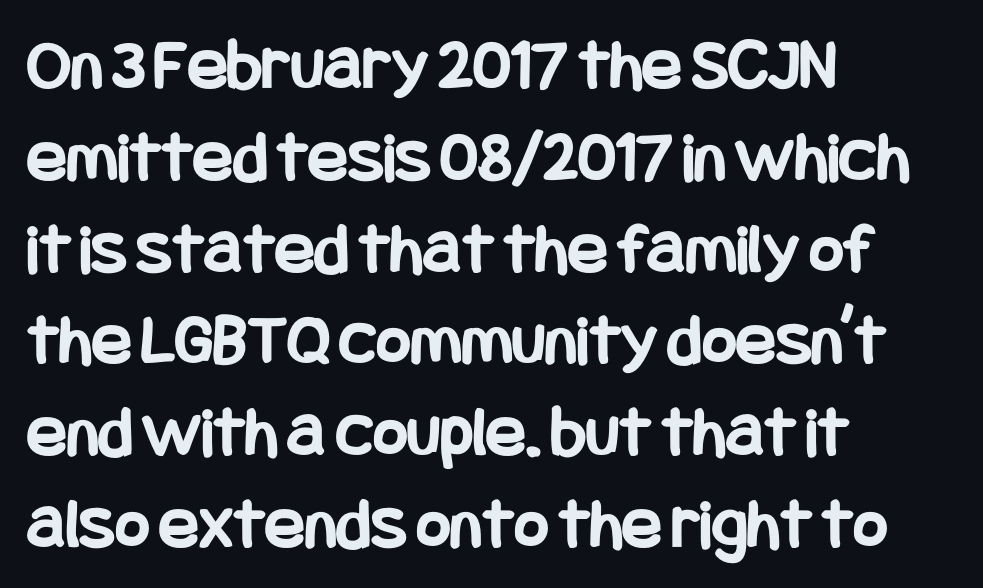
Q: Is the text bold? A: Yes.
Q: Is the text italic (slanted)? A: No, it is upright.
Q: Is the typeface a serif or a sans-serif typeface? A: Sans-serif.
Q: Is the text underlined? A: No.
Q: How is the paragraph aligned? A: Left-aligned.
Q: Is the spacing between letters normal or unusually wide? A: Normal.
Q: Width (condensed, normal, or wide)? A: Condensed.
Q: Stroke contrast? A: Low.
Q: x-height? A: Large.
